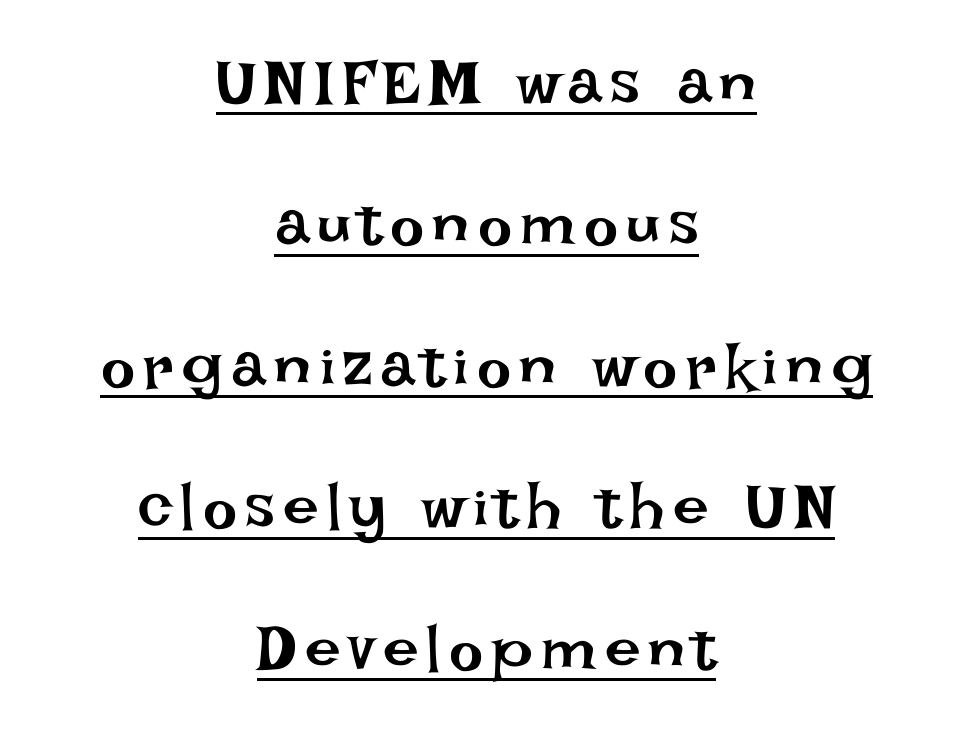
Q: Is the text bold? A: No.
Q: Is the text italic (slanted)? A: No, it is upright.
Q: Is the text underlined? A: Yes.
Q: How is the paragraph aligned? A: Centered.
Q: Is the spacing between lines tight, normal or loose? A: Loose.
Q: Width (condensed, normal, or wide)? A: Normal.
Q: Stroke contrast? A: Low.
Q: x-height? A: Large.
Q: Monospaced? A: No.
